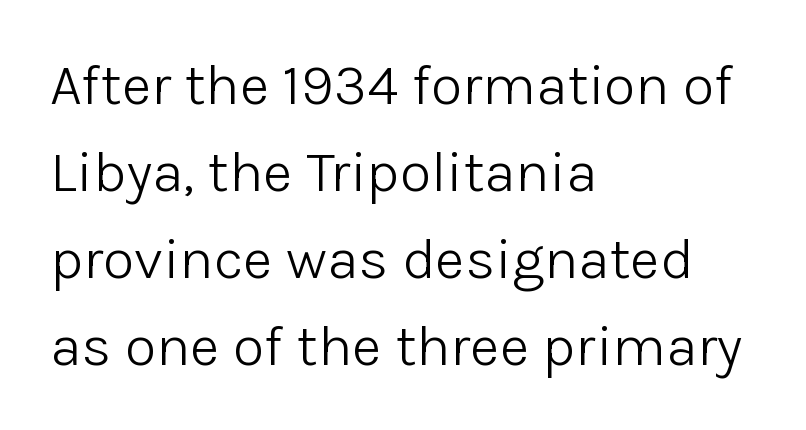
Q: Is the text bold? A: No.
Q: Is the text italic (slanted)? A: No, it is upright.
Q: Is the typeface a serif or a sans-serif typeface? A: Sans-serif.
Q: Is the text underlined? A: No.
Q: How is the paragraph aligned? A: Left-aligned.
Q: Is the spacing between letters normal or unusually wide? A: Normal.
Q: Is the spacing between lines tight, normal or loose? A: Normal.
Q: Width (condensed, normal, or wide)? A: Normal.
Q: Stroke contrast? A: Low.
Q: x-height? A: Medium.
Q: Monospaced? A: No.
